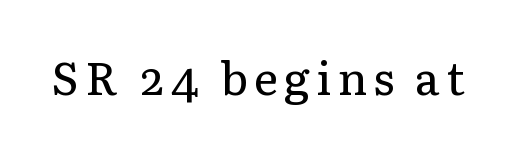
Q: Is the text bold? A: No.
Q: Is the text italic (slanted)? A: No, it is upright.
Q: Is the typeface a serif or a sans-serif typeface? A: Serif.
Q: Is the text underlined? A: No.
Q: Width (condensed, normal, or wide)? A: Normal.
Q: Stroke contrast? A: Low.
Q: x-height? A: Medium.
Q: Monospaced? A: No.
